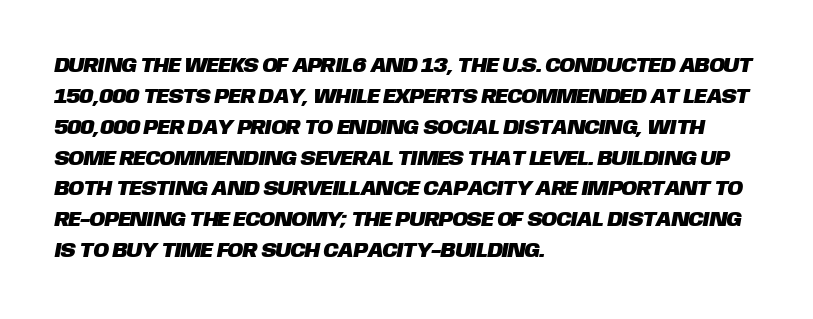
The image shows 21 px text type; set left-aligned, normal line spacing (1.47x), normal letter spacing, not underlined.
